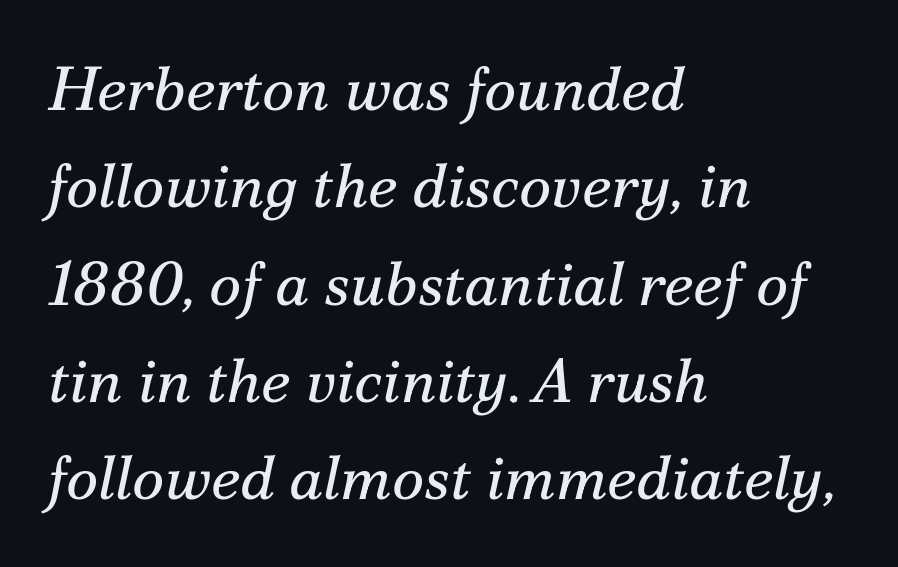
Q: Is the text bold? A: No.
Q: Is the text italic (slanted)? A: Yes, it leans right by about 12 degrees.
Q: Is the typeface a serif or a sans-serif typeface? A: Serif.
Q: Is the text underlined? A: No.
Q: How is the paragraph aligned? A: Left-aligned.
Q: Is the spacing between letters normal or unusually wide? A: Normal.
Q: Is the spacing between lines tight, normal or loose? A: Normal.
Q: Width (condensed, normal, or wide)? A: Normal.
Q: Stroke contrast? A: Medium.
Q: x-height? A: Small.
Q: Monospaced? A: No.
